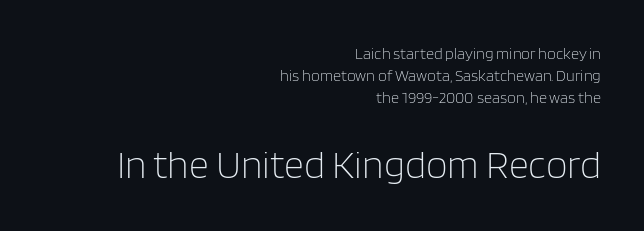
{"serif": "no", "italic": "no", "bold": "no", "weight": "light", "width": "normal", "stroke_contrast": "low", "x_height": "large", "monospaced": "no", "underline": "no", "align": "right", "line_spacing": "normal", "line_spacing_ratio": 1.37, "letter_spacing": "normal", "letter_spacing_em": 0.0, "larger_block": "second", "size_ratio": 2.44, "glyph_px": 39}
